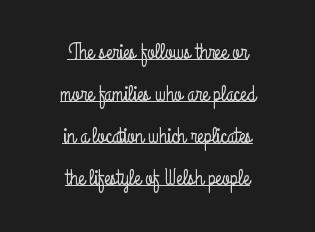
Does the copy run flush right? No — it is centered line by line. Spacing between characters is what you'd get straight out of the box. Compared with undecorated copy, this sample adds a rule below the words. Each new line begins a long way beneath the previous one.
